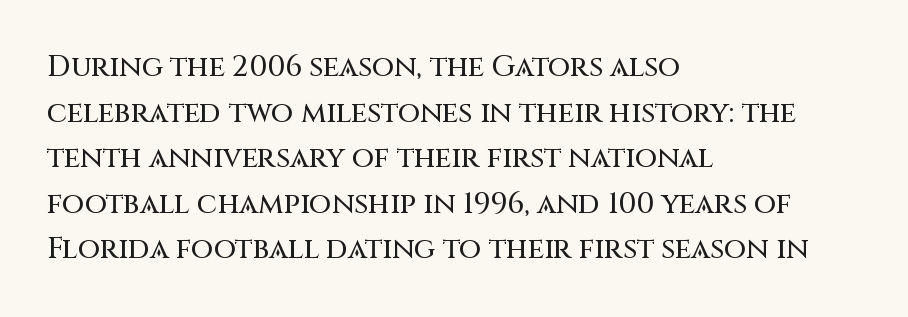
The image shows 29 px sans-serif type, upright; set left-aligned, normal line spacing (1.57x), normal letter spacing, not underlined; medium stroke contrast and a large x-height.
